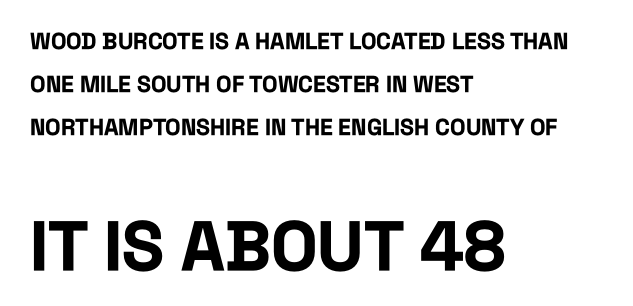
{"serif": "no", "italic": "no", "bold": "yes", "weight": "bold", "width": "condensed", "stroke_contrast": "low", "x_height": "large", "monospaced": "no", "underline": "no", "align": "left", "line_spacing_ratio": 1.87, "letter_spacing": "normal", "letter_spacing_em": 0.0, "larger_block": "second", "size_ratio": 3.0, "glyph_px": 69}
